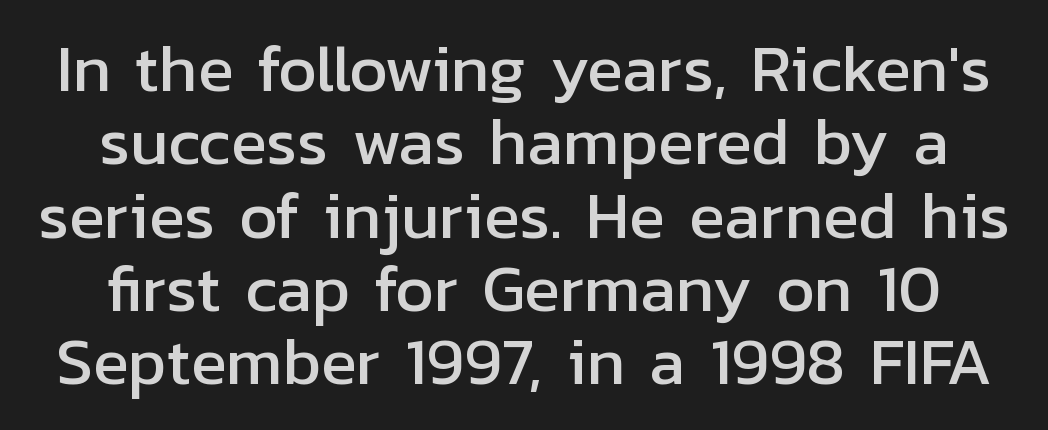
The image shows 66 px sans-serif type, upright; set centered, tight line spacing (1.11x), normal letter spacing, not underlined; low stroke contrast and a medium x-height.
